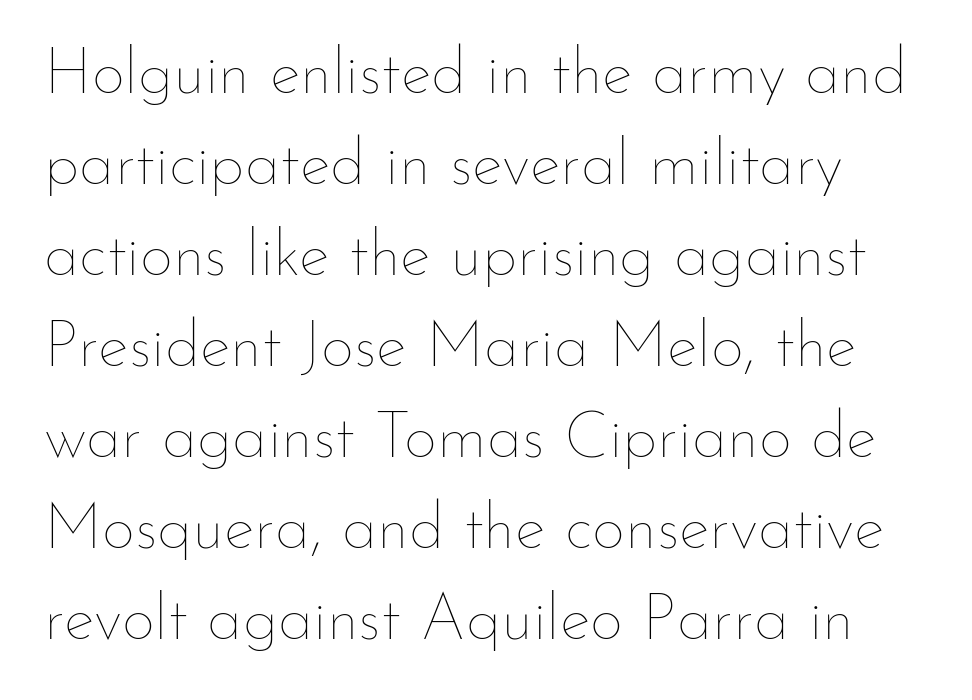
The image shows 65 px thin type, upright; set normal line spacing (1.4x), normal letter spacing, not underlined; low stroke contrast and a small x-height.
